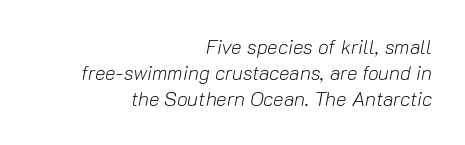
{"italic": "yes", "lean": "right", "slant_degrees": 10, "bold": "no", "underline": "no", "align": "right", "line_spacing": "normal", "line_spacing_ratio": 1.29, "letter_spacing": "normal", "letter_spacing_em": 0.0, "glyph_px": 20}
